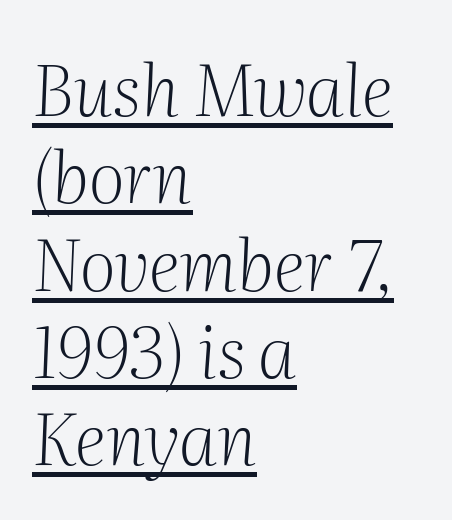
{"serif": "yes", "italic": "yes", "lean": "right", "slant_degrees": 2, "bold": "no", "weight": "light", "width": "normal", "stroke_contrast": "medium", "x_height": "medium", "monospaced": "no", "underline": "yes", "align": "left", "line_spacing_ratio": 1.23, "letter_spacing": "normal", "letter_spacing_em": 0.0, "glyph_px": 71}
